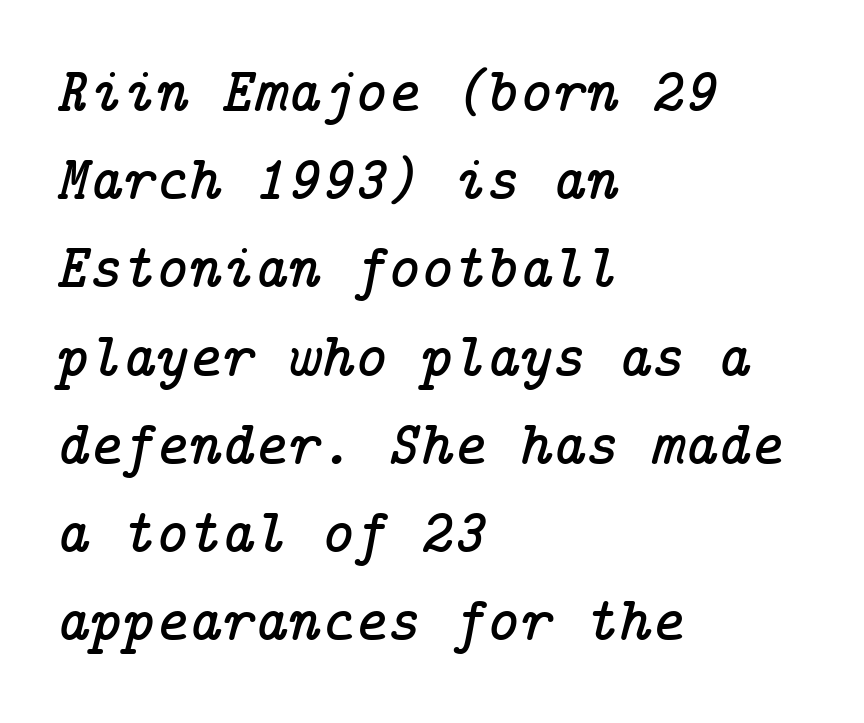
Caption: standard tracking, unaltered. The area under the type is left untouched. Examine the stroke ends and you'll spot serifs. This sample uses an oblique cut, with every glyph tilted off the vertical.
